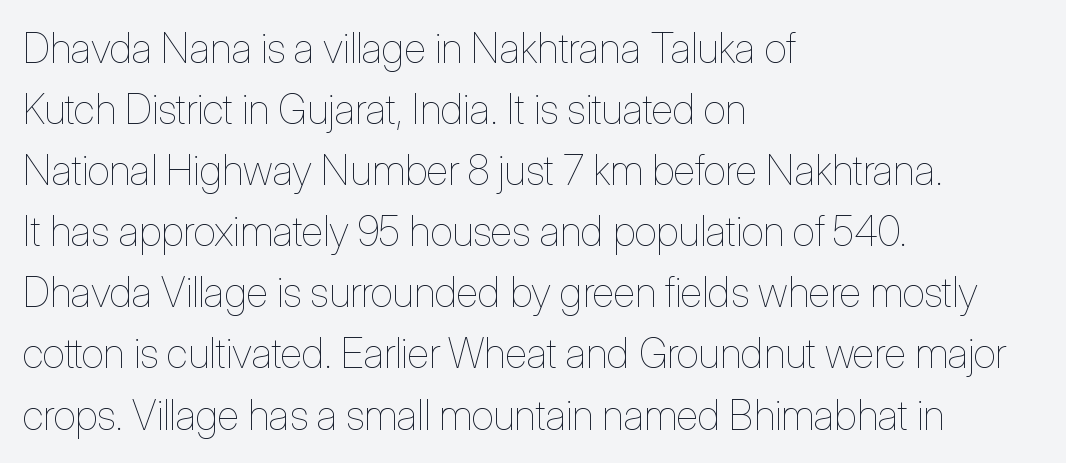
Q: Is the text bold? A: No.
Q: Is the text italic (slanted)? A: No, it is upright.
Q: Is the text underlined? A: No.
Q: How is the paragraph aligned? A: Left-aligned.
Q: Is the spacing between letters normal or unusually wide? A: Normal.
Q: Is the spacing between lines tight, normal or loose? A: Normal.
Q: Width (condensed, normal, or wide)? A: Condensed.
Q: Stroke contrast? A: Low.
Q: x-height? A: Medium.
Q: Monospaced? A: No.
